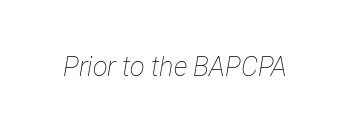
{"italic": "yes", "lean": "right", "slant_degrees": 12, "bold": "no", "underline": "no", "letter_spacing": "normal", "letter_spacing_em": 0.0, "glyph_px": 27}
